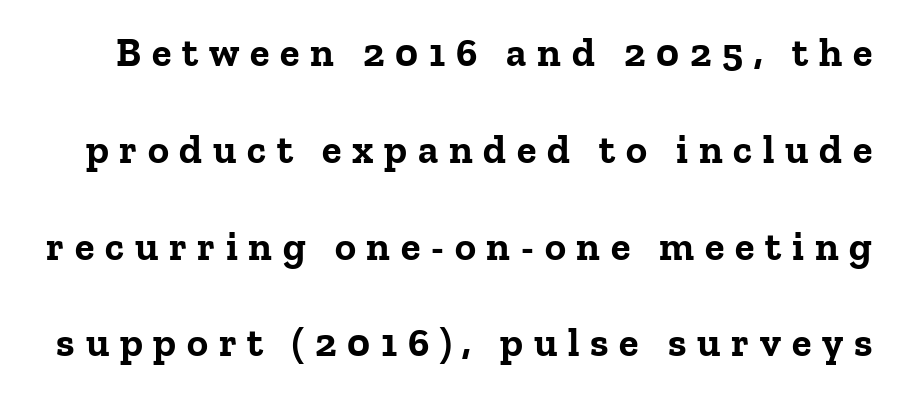
The image shows 40 px bold serif type, upright; set loose line spacing (2.42x), unusually wide letter spacing (+0.27 em), not underlined; low stroke contrast and a medium x-height.
